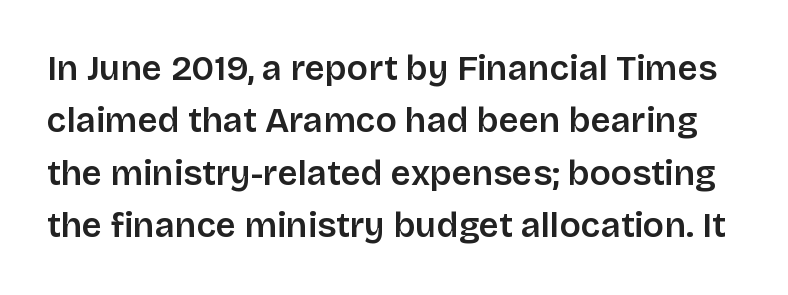
Q: Is the text bold? A: Semi-bold.
Q: Is the text italic (slanted)? A: No, it is upright.
Q: Is the typeface a serif or a sans-serif typeface? A: Sans-serif.
Q: Is the text underlined? A: No.
Q: Is the spacing between letters normal or unusually wide? A: Normal.
Q: Is the spacing between lines tight, normal or loose? A: Normal.
Q: Width (condensed, normal, or wide)? A: Normal.
Q: Stroke contrast? A: Low.
Q: x-height? A: Large.
Q: Monospaced? A: No.
